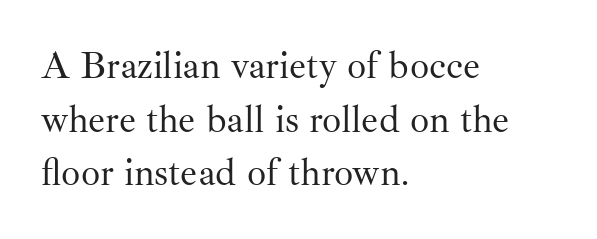
Is this a fixed-width face? No — the glyphs have proportional, varying widths. The characters display serif detailing at their extremities. Descenders hang freely into open space. Students, observe: this is what conventionally led text looks like. Which margin do the lines hug? The left one — the right edge is uneven. Weight class: somewhere from thin through regular.
